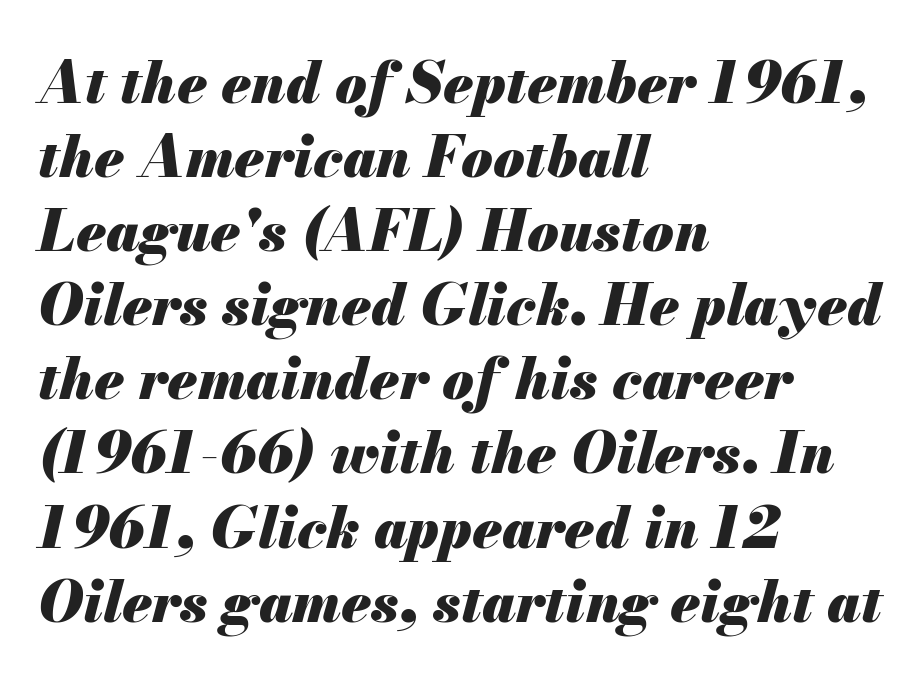
Characters follow at the spacing the type designer built in. The passage shown is not underscored anywhere. Does the weight exceed regular? Yes, all the way to bold. There's an unmistakable incline to the writing here. Each new line begins a customary step beneath the previous one.
